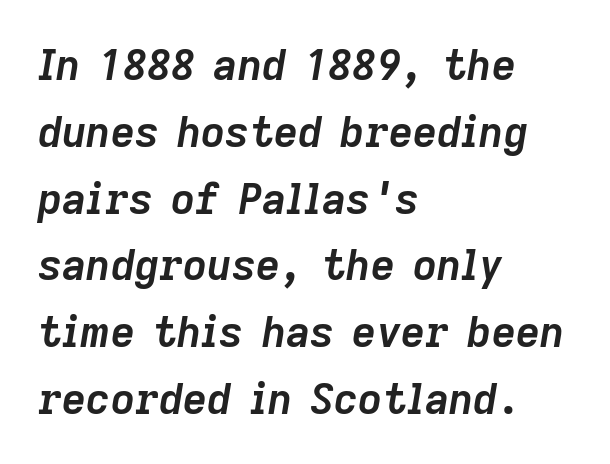
Q: Is the text bold? A: Yes.
Q: Is the text italic (slanted)? A: Yes, it leans right by about 9 degrees.
Q: Is the text underlined? A: No.
Q: How is the paragraph aligned? A: Left-aligned.
Q: Is the spacing between letters normal or unusually wide? A: Normal.
Q: Is the spacing between lines tight, normal or loose? A: Normal.
Q: Width (condensed, normal, or wide)? A: Normal.
Q: Stroke contrast? A: Low.
Q: x-height? A: Medium.
Q: Monospaced? A: No.
